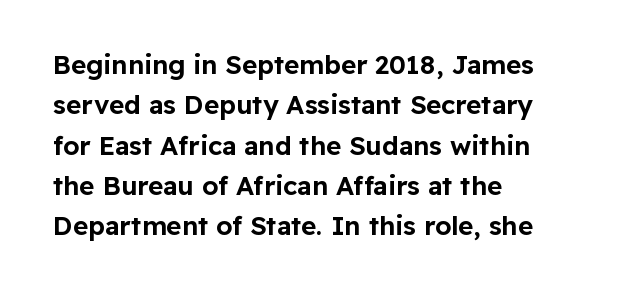
Q: Is the text italic (slanted)? A: No, it is upright.
Q: Is the text underlined? A: No.
Q: How is the paragraph aligned? A: Left-aligned.
Q: Is the spacing between letters normal or unusually wide? A: Normal.
Q: Is the spacing between lines tight, normal or loose? A: Normal.
